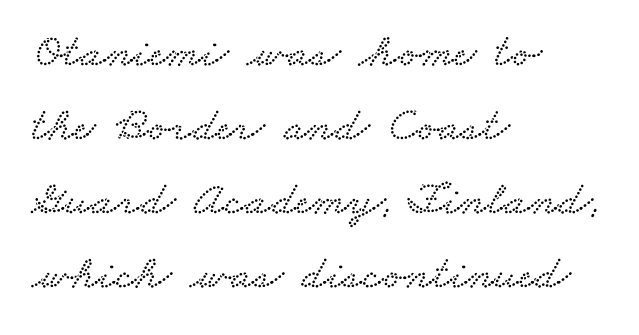
{"serif": "yes", "width": "wide", "stroke_contrast": "low", "x_height": "small", "monospaced": "no", "underline": "no", "align": "left", "line_spacing": "normal", "line_spacing_ratio": 1.54, "letter_spacing": "normal", "letter_spacing_em": 0.0, "glyph_px": 48}
